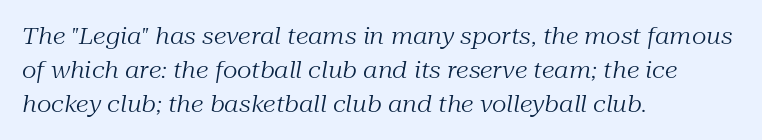
Q: Is the text bold? A: No.
Q: Is the text italic (slanted)? A: Yes, it leans right by about 10 degrees.
Q: Is the text underlined? A: No.
Q: How is the paragraph aligned? A: Left-aligned.
Q: Is the spacing between letters normal or unusually wide? A: Normal.
Q: Is the spacing between lines tight, normal or loose? A: Normal.
